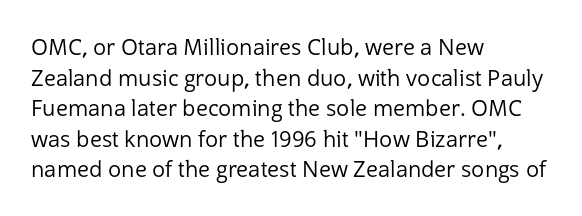
Here the glyphs are tracked normally, forming tight word shapes. This sample keeps an unexceptional amount of space between lines. Every character sits straight up, as roman type does. Each stroke keeps to a modest, everyday thickness or less. This rendering uses left alignment, leaving the right contour irregular. Descenders are the only things crossing below the line.
